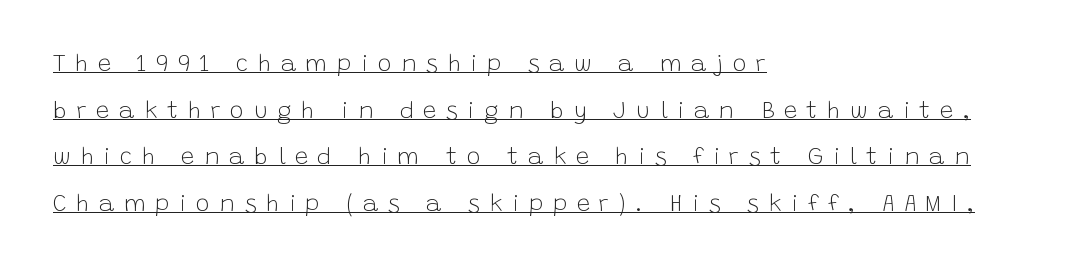
Quick note: not italic, upright. Heft: none added — not bold. A typesetter would call this leading open, well beyond the default. Does a line run under the words? Yes, clearly. Tracking here is generous; glyphs stand well apart from one another.
